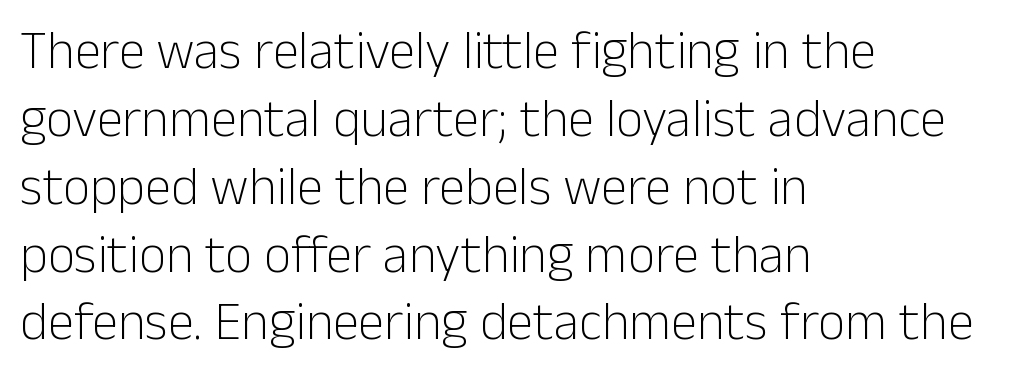
Q: Is the text bold? A: No.
Q: Is the text italic (slanted)? A: No, it is upright.
Q: Is the typeface a serif or a sans-serif typeface? A: Sans-serif.
Q: Is the text underlined? A: No.
Q: How is the paragraph aligned? A: Left-aligned.
Q: Is the spacing between letters normal or unusually wide? A: Normal.
Q: Is the spacing between lines tight, normal or loose? A: Normal.
Q: Width (condensed, normal, or wide)? A: Normal.
Q: Stroke contrast? A: Low.
Q: x-height? A: Medium.
Q: Monospaced? A: No.
